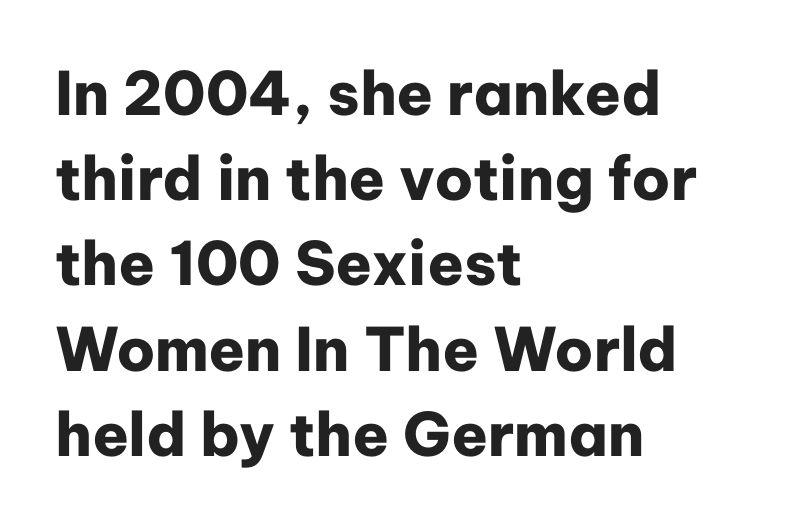
The image shows 60 px heavy sans-serif type, upright; set left-aligned, normal line spacing (1.42x), normal letter spacing, not underlined; low stroke contrast and a medium x-height.
